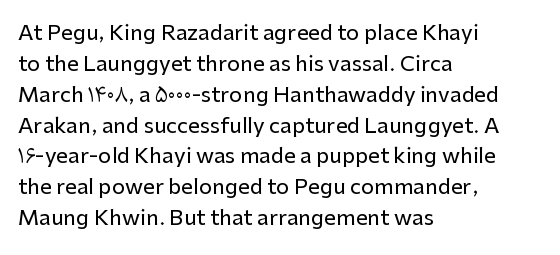
{"italic": "no", "underline": "no", "align": "left", "line_spacing": "normal", "line_spacing_ratio": 1.47, "letter_spacing": "normal", "letter_spacing_em": 0.0, "glyph_px": 21}
